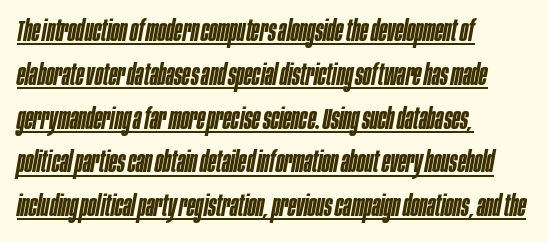
The rendering keeps characters at their native spacing. Has an underline been added? It has. Weight: semibold (demi). The compositor pushed each line to the left boundary. These lines are rendered in a variable-pitch font.
